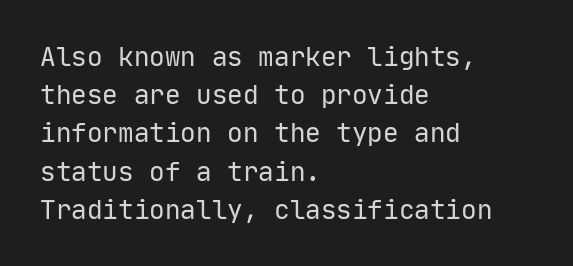
The vertical gap from one line to the next is medium. Quick note: underline off. The characters are drawn with everyday or finer stroke widths. A typesetter would mark this as roman, not italic. Caption: multi-line text, flush left, ragged right.
